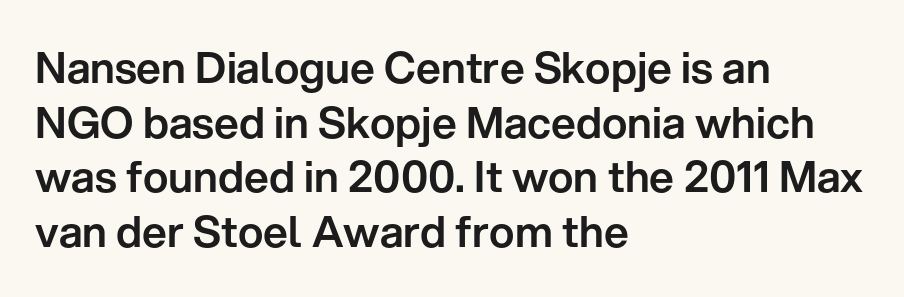
The image shows 43 px sans-serif type, upright; set left-aligned, normal line spacing (1.27x), normal letter spacing, not underlined; low stroke contrast and a medium x-height.
